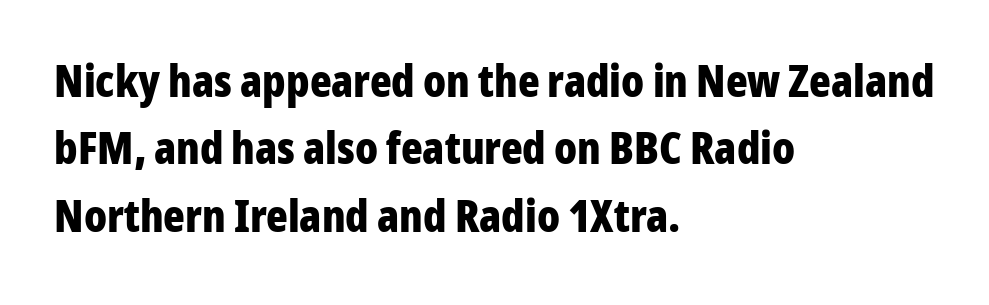
Q: Is the text bold? A: Yes.
Q: Is the text italic (slanted)? A: No, it is upright.
Q: Is the typeface a serif or a sans-serif typeface? A: Sans-serif.
Q: Is the text underlined? A: No.
Q: How is the paragraph aligned? A: Left-aligned.
Q: Is the spacing between letters normal or unusually wide? A: Normal.
Q: Is the spacing between lines tight, normal or loose? A: Normal.
Q: Width (condensed, normal, or wide)? A: Condensed.
Q: Stroke contrast? A: Low.
Q: x-height? A: Medium.
Q: Monospaced? A: No.
